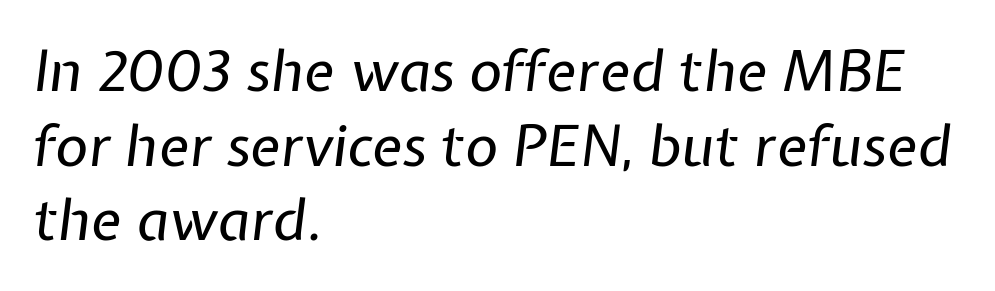
The image shows 57 px regular-weight type, italic (leaning right); set left-aligned, normal line spacing (1.31x), normal letter spacing, not underlined; low stroke contrast and a medium x-height.
